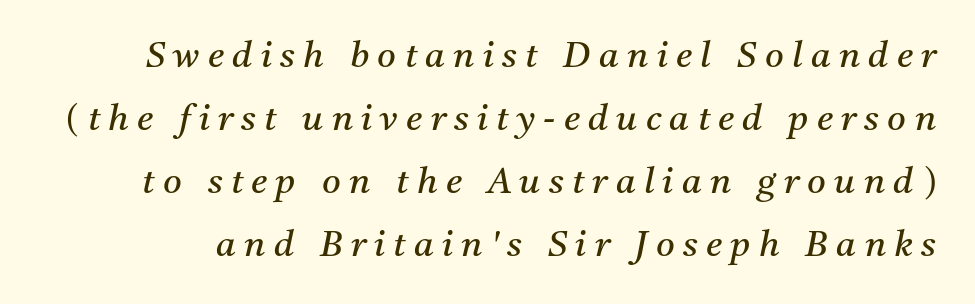
The image shows 36 px regular-weight serif type, italic (leaning right); set line spacing 1.75x, unusually wide letter spacing (+0.23 em), not underlined; medium stroke contrast and a medium x-height.
